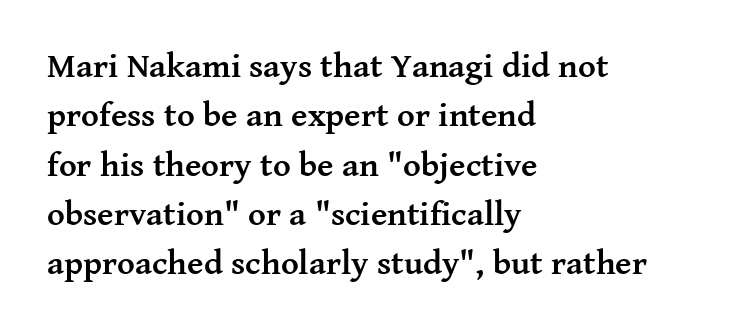
What's the leading like? Ordinary, nothing unusual. How heavy is the stroke? Heavy — this is a bold. The line texture is even and compact thanks to regular tracking. The text block is weighted toward the left margin, trailing off unevenly rightward.
